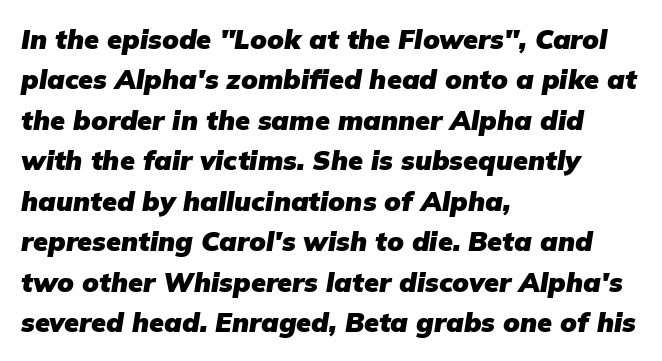
The image shows 27 px bold type, italic (leaning right); set left-aligned, normal line spacing (1.5x), normal letter spacing, not underlined.
